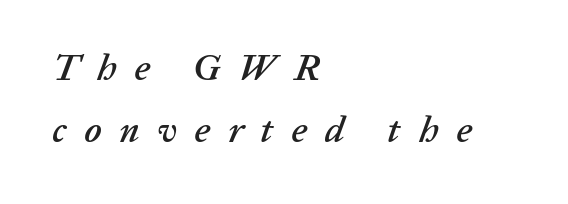
Line starts are locked; line ends wander. Slanted lettering throughout. You could not count columns in this text — the font is proportionally spaced. Underline: absent. These lines have a slow, spaced-out rhythm from letter to letter.
